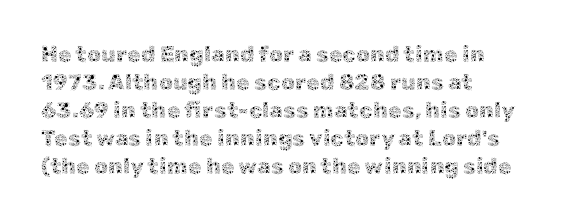
The image shows 22 px text type, upright; set left-aligned, normal line spacing (1.27x), normal letter spacing, not underlined.
